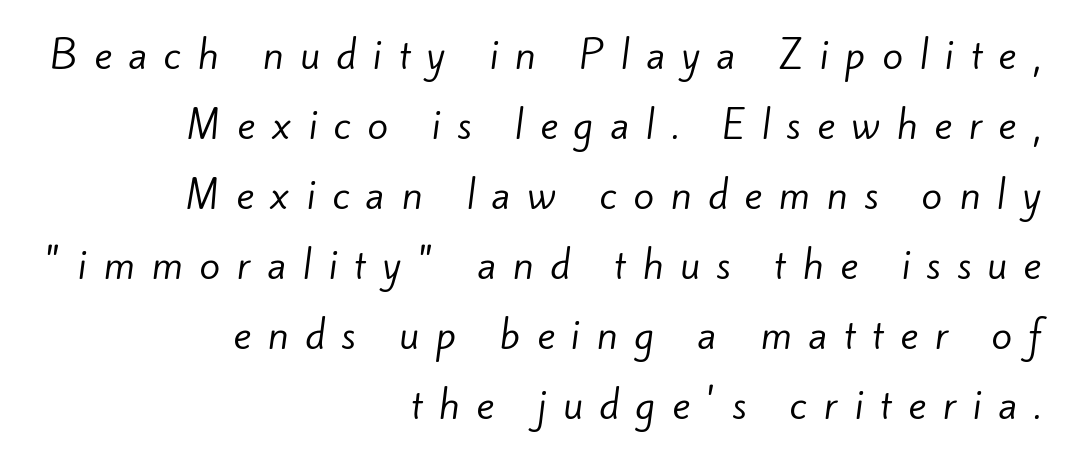
Q: Is the text bold? A: No.
Q: Is the typeface a serif or a sans-serif typeface? A: Sans-serif.
Q: Is the text underlined? A: No.
Q: How is the paragraph aligned? A: Right-aligned.
Q: Is the spacing between letters normal or unusually wide? A: Unusually wide.
Q: Width (condensed, normal, or wide)? A: Normal.
Q: Stroke contrast? A: Low.
Q: x-height? A: Small.
Q: Monospaced? A: No.
